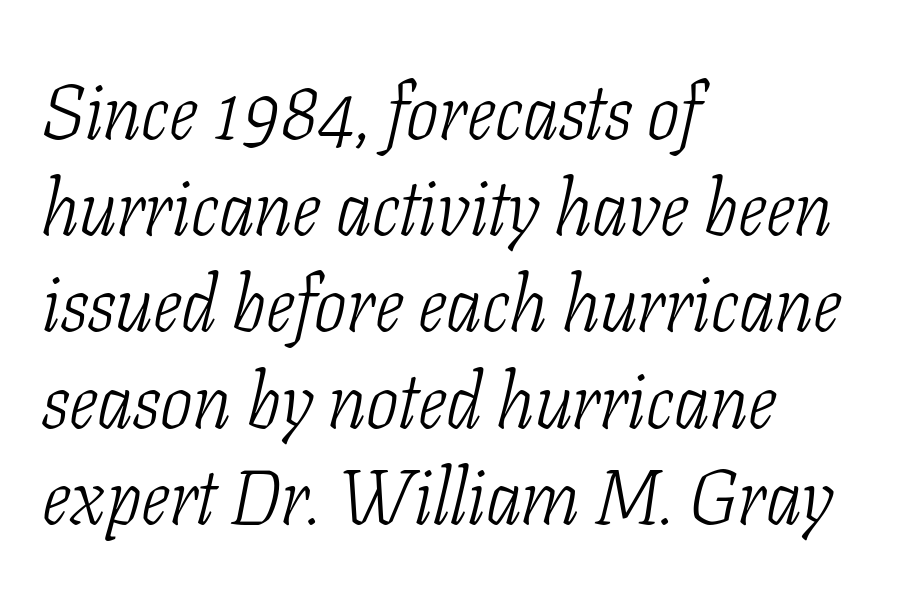
Q: Is the text bold? A: No.
Q: Is the text italic (slanted)? A: Yes, it leans right by about 11 degrees.
Q: Is the typeface a serif or a sans-serif typeface? A: Serif.
Q: Is the text underlined? A: No.
Q: How is the paragraph aligned? A: Left-aligned.
Q: Is the spacing between letters normal or unusually wide? A: Normal.
Q: Is the spacing between lines tight, normal or loose? A: Normal.
Q: Width (condensed, normal, or wide)? A: Condensed.
Q: Stroke contrast? A: Low.
Q: x-height? A: Medium.
Q: Monospaced? A: No.
